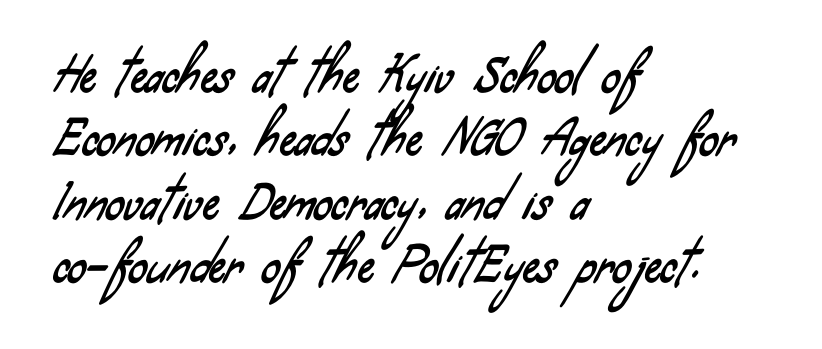
Q: Is the typeface a serif or a sans-serif typeface? A: Sans-serif.
Q: Is the text underlined? A: No.
Q: How is the paragraph aligned? A: Left-aligned.
Q: Is the spacing between letters normal or unusually wide? A: Normal.
Q: Is the spacing between lines tight, normal or loose? A: Normal.
Q: Width (condensed, normal, or wide)? A: Condensed.
Q: Stroke contrast? A: Low.
Q: x-height? A: Small.
Q: Monospaced? A: No.
